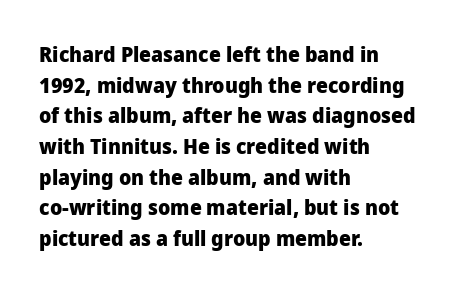
Glyph-to-glyph distance matches everyday printed text. If you drew a line through each stem, it would be perfectly vertical. Horizontal bands of white between lines are of average thickness. Type without underlining. The glyphs have the mass of a bold cut.
